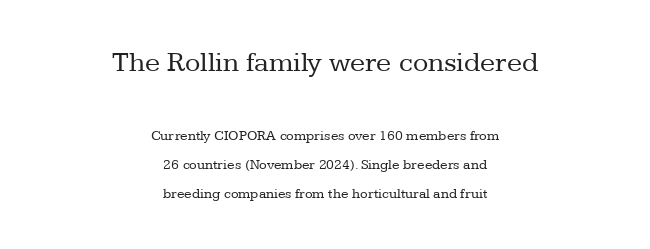
The image shows 28 px regular-weight serif type, upright; set centered, loose line spacing (2.08x), normal letter spacing, not underlined; the first (top) block is 2.0x larger; low stroke contrast and a medium x-height.
